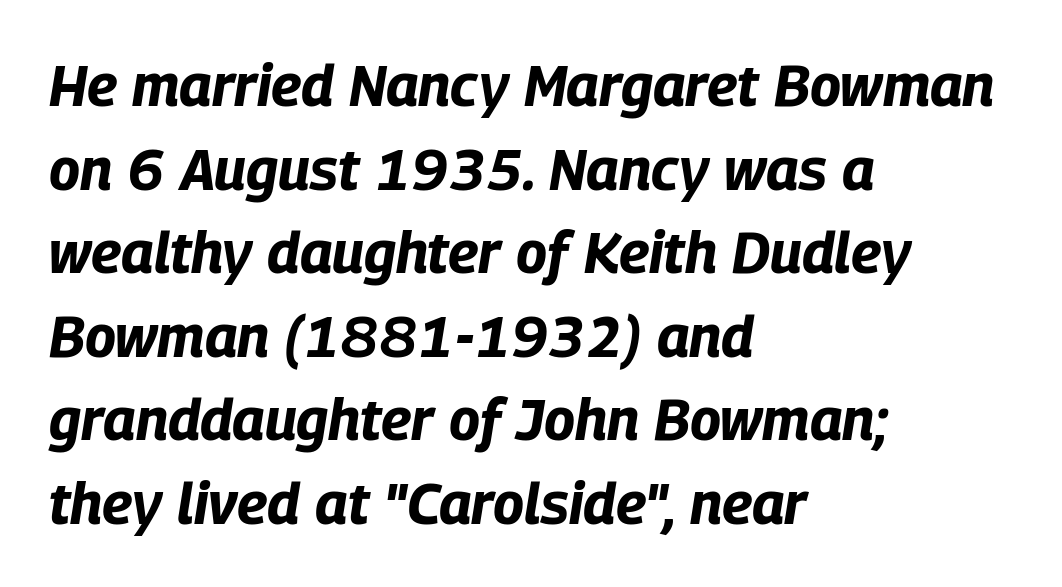
{"italic": "yes", "lean": "right", "slant_degrees": 9, "bold": "yes", "weight": "bold", "width": "condensed", "stroke_contrast": "low", "x_height": "large", "monospaced": "no", "underline": "no", "align": "left", "line_spacing": "normal", "line_spacing_ratio": 1.44, "letter_spacing": "normal", "letter_spacing_em": 0.0, "glyph_px": 58}
